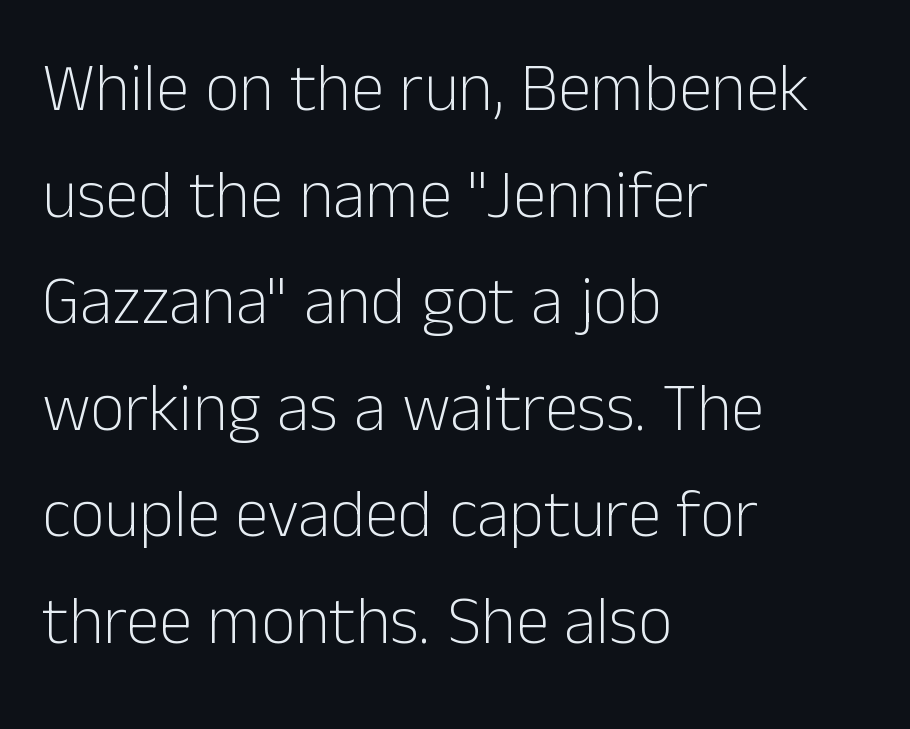
Every row of glyphs begins at an identical x-position on the left. Reading down the column, the eye jumps a familiar distance to each next line. Each stroke keeps to a modest, everyday thickness or less. Nobody touched the tracking dial on this one. In terms of posture, this sample is upright. Check where the strokes stop: nothing finishes them off — pure sans.
